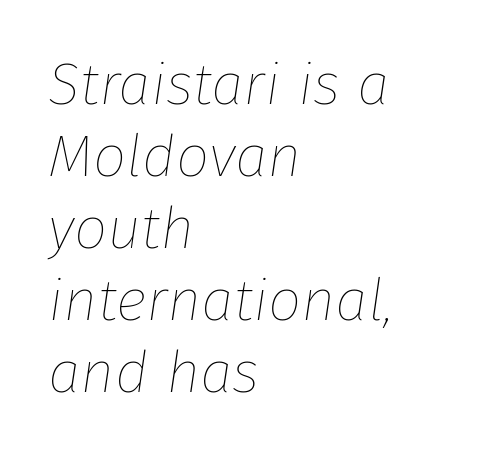
This is not heavy type; no bold has been used. There's an unmistakable incline to the writing here. Quick note: underline off. Inter-character spacing is left at the font's built-in metrics. Character widths vary here, with narrow letters taking less room than wide ones. Typeset ragged right — the left edge is the straight one.
